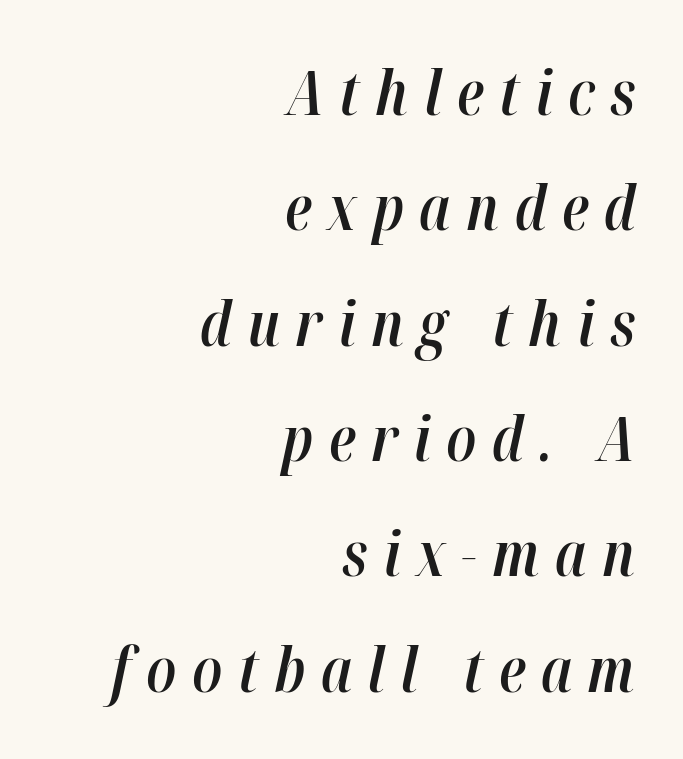
{"italic": "yes", "lean": "right", "slant_degrees": 12, "bold": "semi", "weight": "semibold", "width": "condensed", "stroke_contrast": "high", "x_height": "medium", "monospaced": "no", "underline": "no", "align": "right", "line_spacing_ratio": 1.86, "letter_spacing": "wide", "letter_spacing_em": 0.25, "glyph_px": 62}
